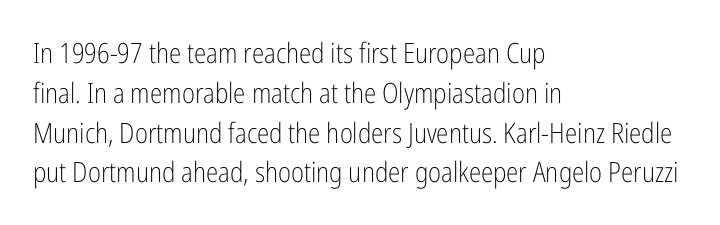
Q: Is the text bold? A: No.
Q: Is the text italic (slanted)? A: No, it is upright.
Q: Is the typeface a serif or a sans-serif typeface? A: Sans-serif.
Q: Is the text underlined? A: No.
Q: How is the paragraph aligned? A: Left-aligned.
Q: Is the spacing between letters normal or unusually wide? A: Normal.
Q: Is the spacing between lines tight, normal or loose? A: Normal.
Q: Width (condensed, normal, or wide)? A: Condensed.
Q: Stroke contrast? A: Low.
Q: x-height? A: Medium.
Q: Monospaced? A: No.
